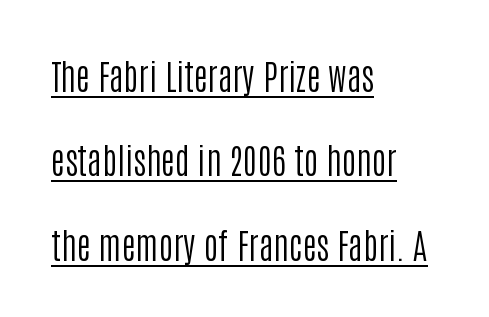
Q: Is the text bold? A: No.
Q: Is the text italic (slanted)? A: No, it is upright.
Q: Is the typeface a serif or a sans-serif typeface? A: Sans-serif.
Q: Is the text underlined? A: Yes.
Q: How is the paragraph aligned? A: Left-aligned.
Q: Is the spacing between letters normal or unusually wide? A: Normal.
Q: Is the spacing between lines tight, normal or loose? A: Loose.
Q: Width (condensed, normal, or wide)? A: Condensed.
Q: Stroke contrast? A: Low.
Q: x-height? A: Large.
Q: Monospaced? A: No.
